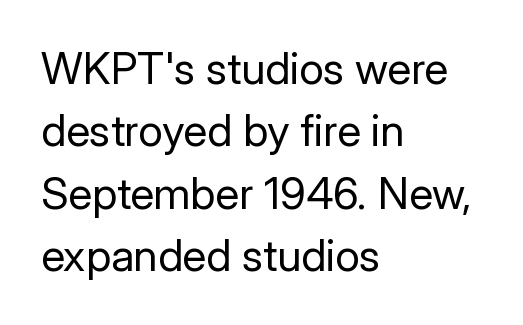
{"serif": "no", "italic": "no", "bold": "no", "weight": "regular", "width": "normal", "stroke_contrast": "low", "x_height": "medium", "monospaced": "no", "underline": "no", "align": "left", "line_spacing": "normal", "line_spacing_ratio": 1.42, "letter_spacing": "normal", "letter_spacing_em": 0.0, "glyph_px": 44}
